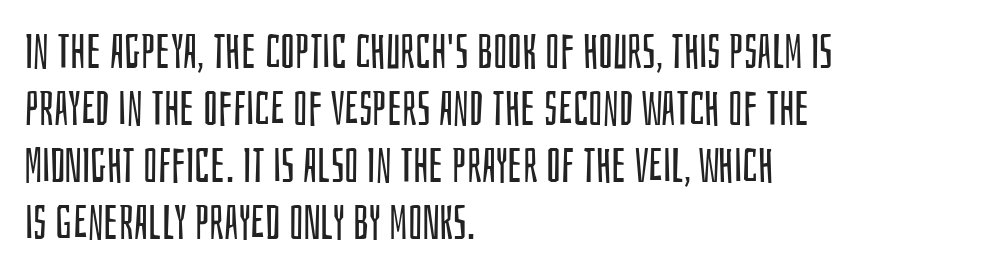
{"serif": "no", "italic": "no", "bold": "no", "weight": "regular", "width": "condensed", "stroke_contrast": "low", "x_height": "large", "monospaced": "no", "underline": "no", "align": "left", "line_spacing_ratio": 1.21, "letter_spacing": "normal", "letter_spacing_em": 0.0, "glyph_px": 47}
